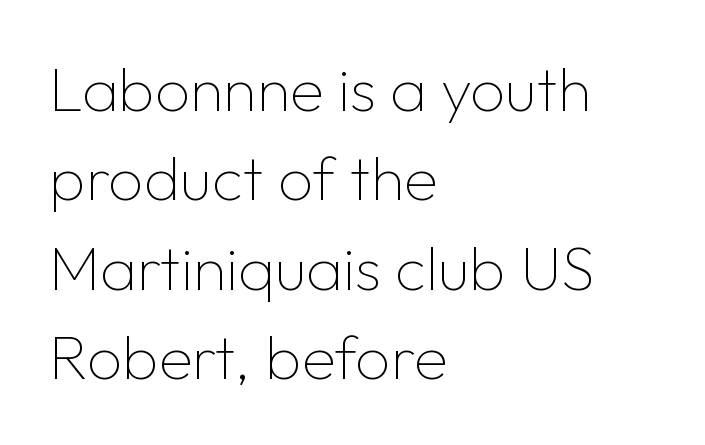
{"serif": "no", "italic": "no", "bold": "no", "weight": "thin", "width": "normal", "stroke_contrast": "low", "x_height": "medium", "monospaced": "no", "underline": "no", "align": "left", "line_spacing": "normal", "line_spacing_ratio": 1.44, "letter_spacing": "normal", "letter_spacing_em": 0.0, "glyph_px": 62}
